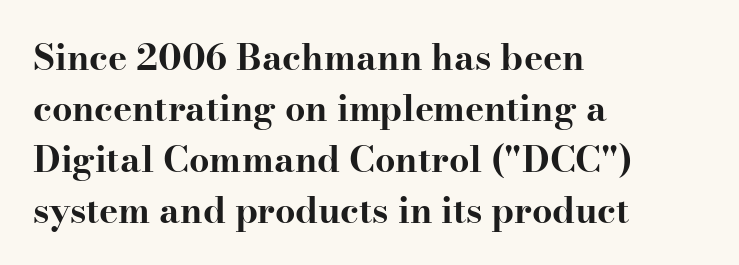
Q: Is the text bold? A: Yes.
Q: Is the text italic (slanted)? A: No, it is upright.
Q: Is the typeface a serif or a sans-serif typeface? A: Serif.
Q: Is the text underlined? A: No.
Q: How is the paragraph aligned? A: Left-aligned.
Q: Is the spacing between letters normal or unusually wide? A: Normal.
Q: Is the spacing between lines tight, normal or loose? A: Normal.
Q: Width (condensed, normal, or wide)? A: Wide.
Q: Stroke contrast? A: High.
Q: x-height? A: Small.
Q: Monospaced? A: No.
